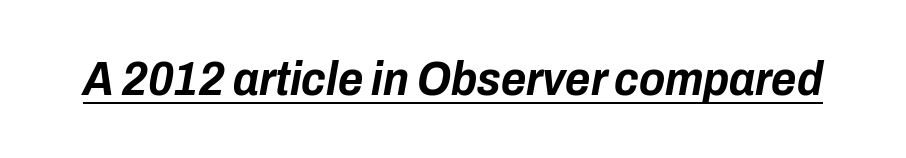
Standard letterfit; no display-style spreading of the glyphs. In terms of weight, the rendering is a true, heavy bold. Proportional: the letters do not fall into vertical columns. Italic? Definitely — the glyphs are oblique.
